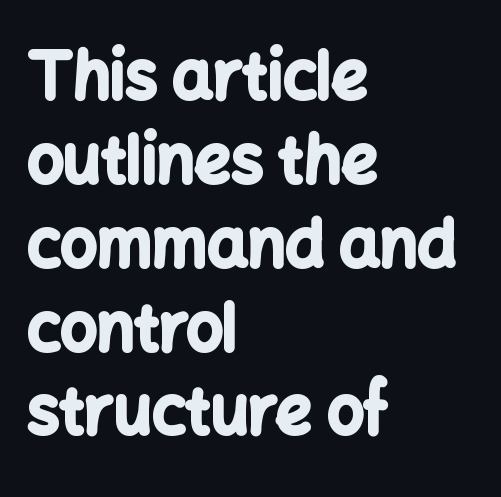
A roman cut, with each character standing at attention. Each letter keeps its own natural width here, so spacing adapts to shape. The glyphs are unaccompanied by any horizontal stroke below them. In terms of letterform style, serifs are entirely absent. Weight: bold.
